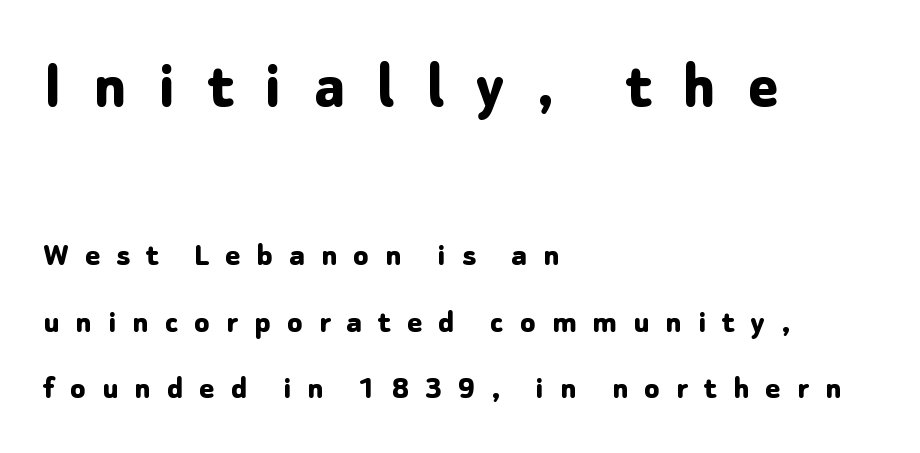
{"serif": "no", "italic": "no", "bold": "yes", "weight": "bold", "width": "normal", "stroke_contrast": "low", "x_height": "medium", "monospaced": "no", "underline": "no", "align": "left", "line_spacing": "loose", "line_spacing_ratio": 1.91, "letter_spacing": "wide", "letter_spacing_em": 0.46, "larger_block": "first", "size_ratio": 2.0, "glyph_px": 70}
